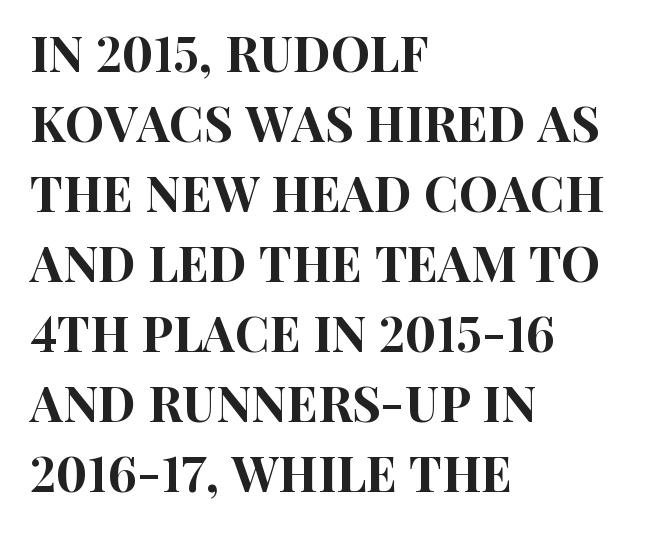
The image shows 49 px condensed sans-serif type, upright; set left-aligned, normal line spacing (1.43x), normal letter spacing, not underlined; high stroke contrast and a large x-height.
